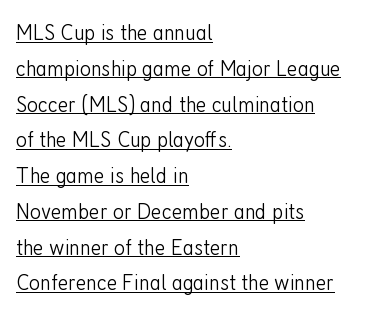
{"italic": "no", "bold": "no", "underline": "yes", "align": "left", "line_spacing": "normal", "line_spacing_ratio": 1.49, "letter_spacing": "normal", "letter_spacing_em": 0.0, "glyph_px": 24}
